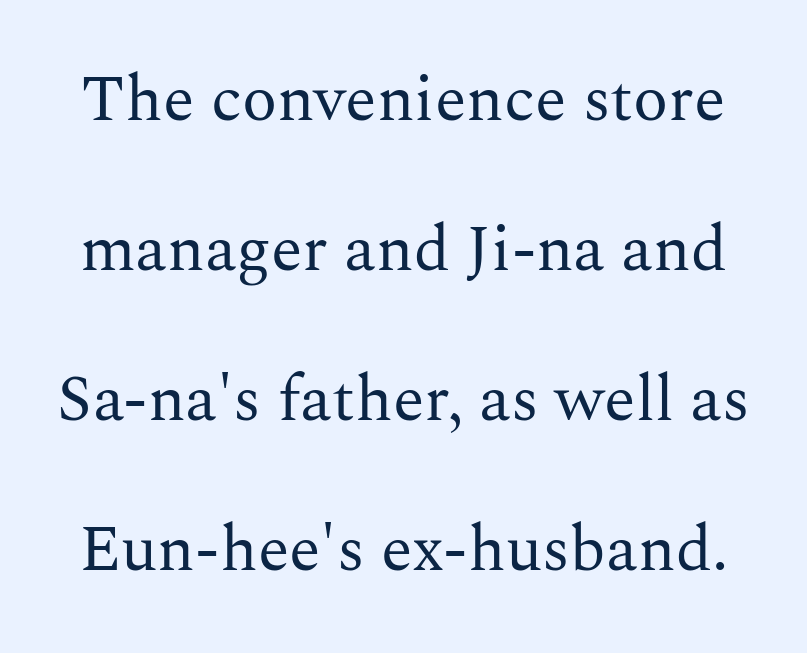
{"serif": "yes", "italic": "no", "bold": "no", "weight": "regular", "width": "normal", "stroke_contrast": "medium", "x_height": "medium", "monospaced": "no", "underline": "no", "line_spacing": "loose", "line_spacing_ratio": 2.31, "letter_spacing": "normal", "letter_spacing_em": 0.0, "glyph_px": 65}
